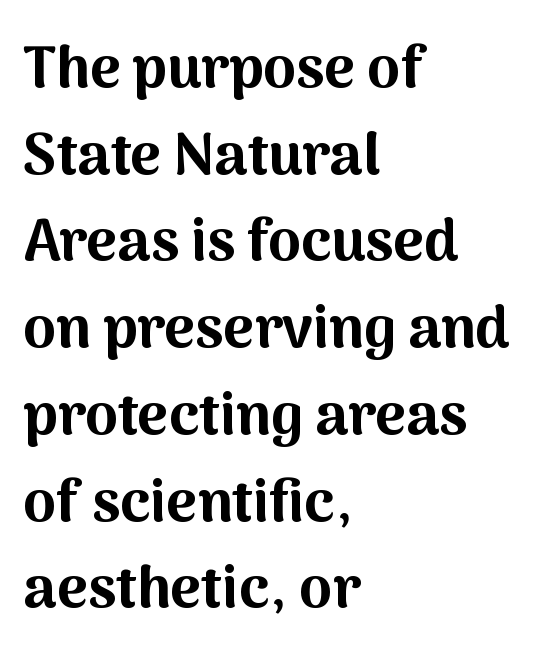
The image shows 59 px bold sans-serif type, upright; set left-aligned, normal line spacing (1.47x), normal letter spacing, not underlined; medium stroke contrast and a medium x-height.
